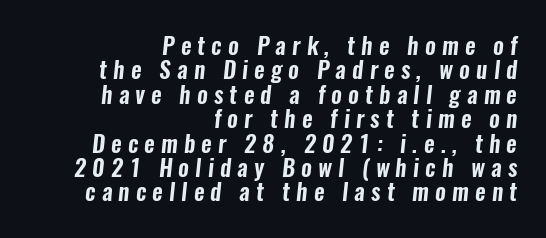
The image shows 23 px text type; set right-aligned, tight line spacing (1.06x), unusually wide letter spacing (+0.27 em), not underlined.
